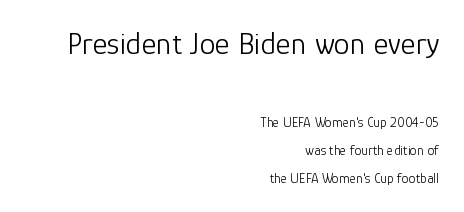
{"serif": "no", "italic": "no", "bold": "no", "weight": "light", "width": "normal", "stroke_contrast": "low", "x_height": "medium", "monospaced": "no", "underline": "no", "align": "right", "line_spacing": "loose", "line_spacing_ratio": 1.99, "letter_spacing": "normal", "letter_spacing_em": 0.0, "larger_block": "first", "size_ratio": 2.29, "glyph_px": 32}
